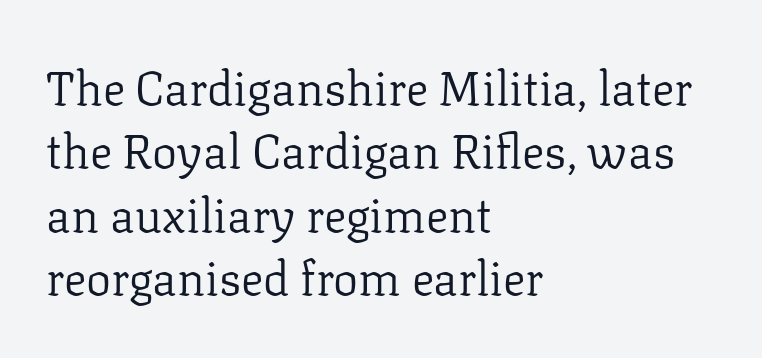
{"serif": "yes", "italic": "no", "bold": "no", "weight": "regular", "width": "normal", "stroke_contrast": "low", "x_height": "medium", "monospaced": "no", "underline": "no", "align": "left", "line_spacing": "normal", "line_spacing_ratio": 1.35, "letter_spacing": "normal", "letter_spacing_em": 0.0, "glyph_px": 47}
